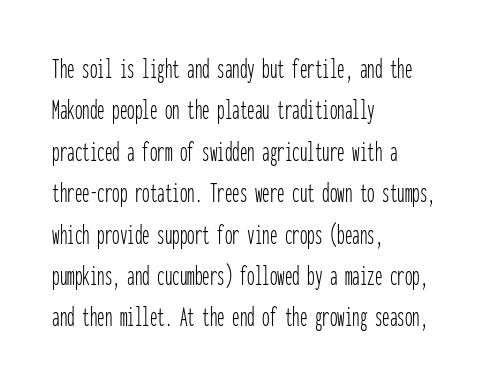
{"serif": "no", "italic": "no", "bold": "no", "weight": "thin", "width": "condensed", "stroke_contrast": "low", "x_height": "medium", "monospaced": "yes", "underline": "no", "align": "left", "line_spacing": "normal", "line_spacing_ratio": 1.38, "letter_spacing": "normal", "letter_spacing_em": 0.0, "glyph_px": 30}
